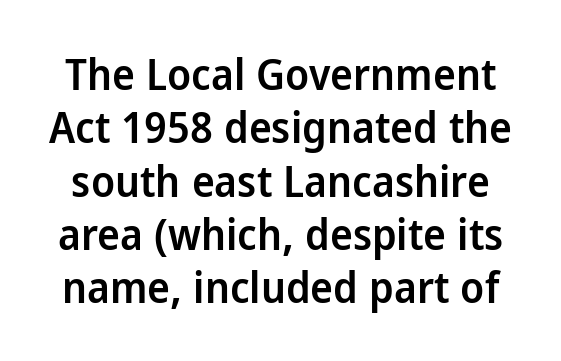
Q: Is the text bold? A: Semi-bold.
Q: Is the text italic (slanted)? A: No, it is upright.
Q: Is the typeface a serif or a sans-serif typeface? A: Sans-serif.
Q: Is the text underlined? A: No.
Q: Is the spacing between letters normal or unusually wide? A: Normal.
Q: Width (condensed, normal, or wide)? A: Normal.
Q: Stroke contrast? A: Low.
Q: x-height? A: Medium.
Q: Monospaced? A: No.
